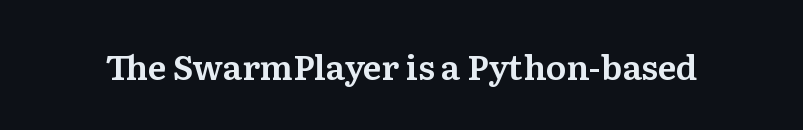
Q: Is the text italic (slanted)? A: No, it is upright.
Q: Is the typeface a serif or a sans-serif typeface? A: Serif.
Q: Is the text underlined? A: No.
Q: Is the spacing between letters normal or unusually wide? A: Normal.
Q: Width (condensed, normal, or wide)? A: Normal.
Q: Stroke contrast? A: Medium.
Q: x-height? A: Medium.
Q: Monospaced? A: No.
